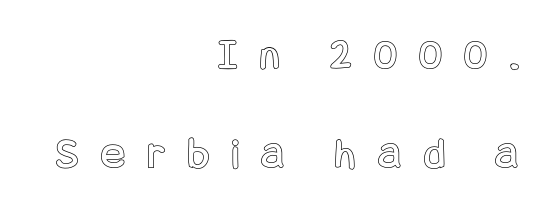
Q: Is the text italic (slanted)? A: No, it is upright.
Q: Is the text underlined? A: No.
Q: How is the paragraph aligned? A: Right-aligned.
Q: Is the spacing between letters normal or unusually wide? A: Unusually wide.
Q: Is the spacing between lines tight, normal or loose? A: Loose.
Q: Width (condensed, normal, or wide)? A: Condensed.
Q: x-height? A: Large.
